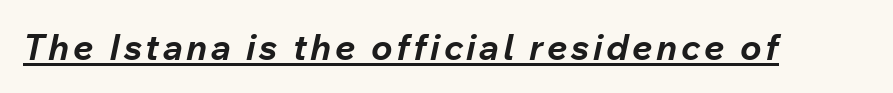
The image shows 36 px bold type, italic (leaning right); set underlined; low stroke contrast and a medium x-height.
